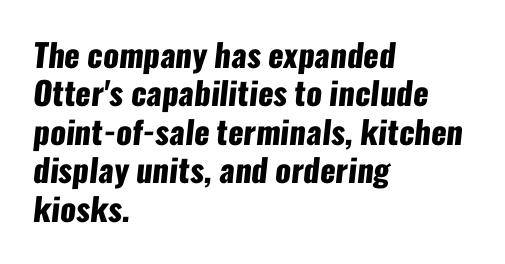
{"serif": "no", "bold": "yes", "weight": "heavy", "width": "condensed", "stroke_contrast": "low", "x_height": "medium", "monospaced": "no", "underline": "no", "align": "left", "line_spacing_ratio": 1.2, "letter_spacing": "normal", "letter_spacing_em": 0.0, "glyph_px": 32}
